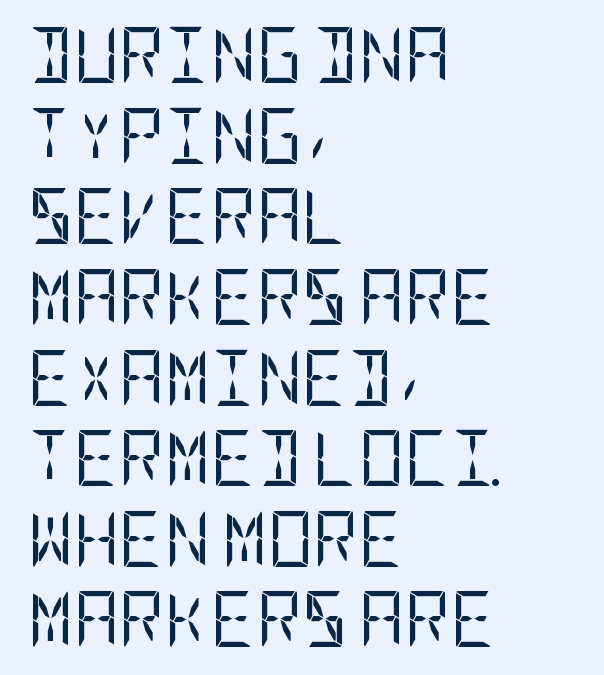
This sample uses a sans-serif face. Every stem runs plumb, perpendicular to the baseline. Leading: standard. Line beginnings align vertically; line endings do not. The gaps between neighbouring characters are ordinary and unremarkable. The space directly below the letters is spotless.
